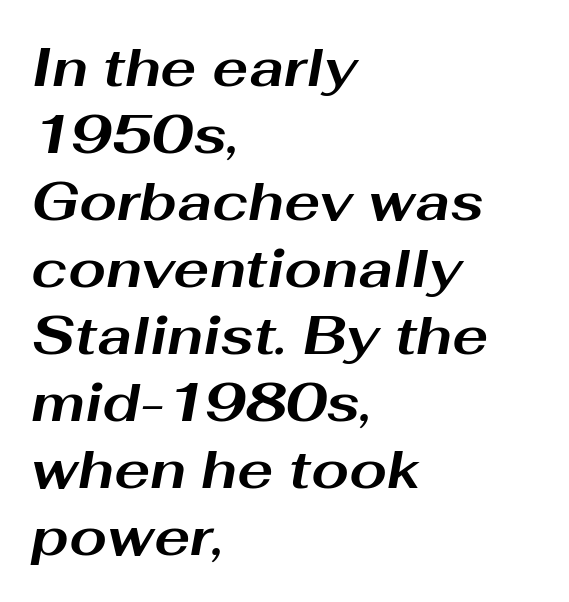
Q: Is the text bold? A: Yes.
Q: Is the text italic (slanted)? A: Yes, it leans right by about 10 degrees.
Q: Is the text underlined? A: No.
Q: How is the paragraph aligned? A: Left-aligned.
Q: Is the spacing between letters normal or unusually wide? A: Normal.
Q: Width (condensed, normal, or wide)? A: Wide.
Q: Stroke contrast? A: Medium.
Q: x-height? A: Medium.
Q: Monospaced? A: No.
